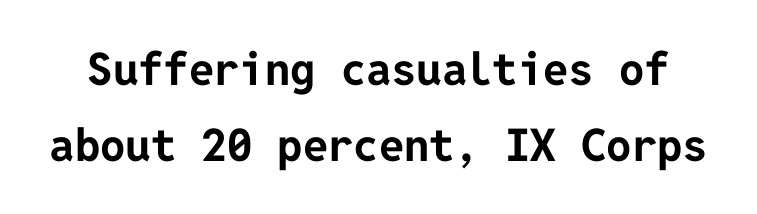
The image shows 45 px bold sans-serif type, upright; set normal line spacing (1.69x), normal letter spacing, not underlined; low stroke contrast and a medium x-height.
